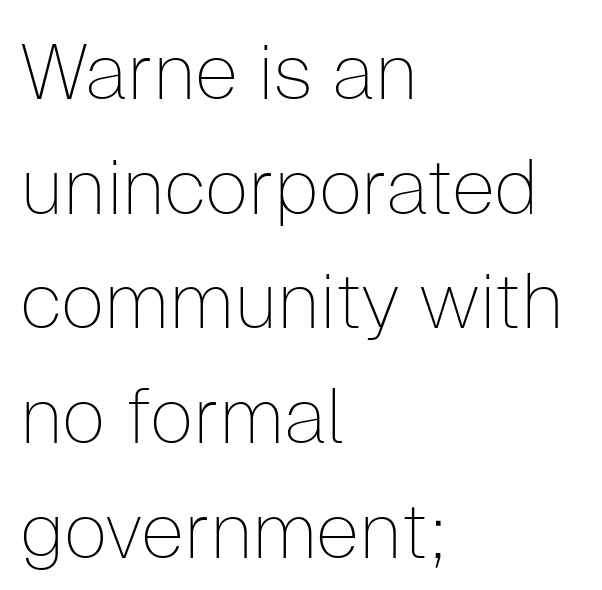
Q: Is the text bold? A: No.
Q: Is the text italic (slanted)? A: No, it is upright.
Q: Is the typeface a serif or a sans-serif typeface? A: Sans-serif.
Q: Is the text underlined? A: No.
Q: How is the paragraph aligned? A: Left-aligned.
Q: Is the spacing between letters normal or unusually wide? A: Normal.
Q: Is the spacing between lines tight, normal or loose? A: Normal.
Q: Width (condensed, normal, or wide)? A: Normal.
Q: Stroke contrast? A: Low.
Q: x-height? A: Medium.
Q: Monospaced? A: No.
